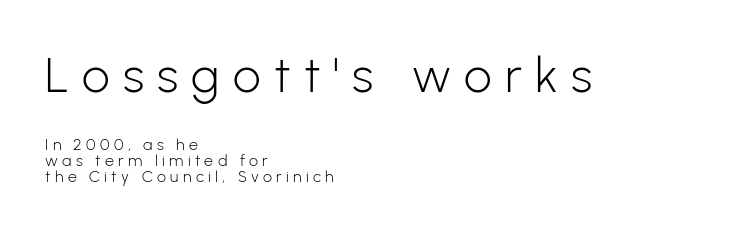
Q: Is the text bold? A: No.
Q: Is the text italic (slanted)? A: No, it is upright.
Q: Is the typeface a serif or a sans-serif typeface? A: Sans-serif.
Q: Is the text underlined? A: No.
Q: How is the paragraph aligned? A: Left-aligned.
Q: Is the spacing between letters normal or unusually wide? A: Unusually wide.
Q: Is the spacing between lines tight, normal or loose? A: Tight.
Q: Which block of text is set in a larger size, the first (top) or the second (bottom)? A: The first (top) one.
Q: Width (condensed, normal, or wide)? A: Normal.
Q: Stroke contrast? A: Low.
Q: x-height? A: Medium.
Q: Monospaced? A: No.
